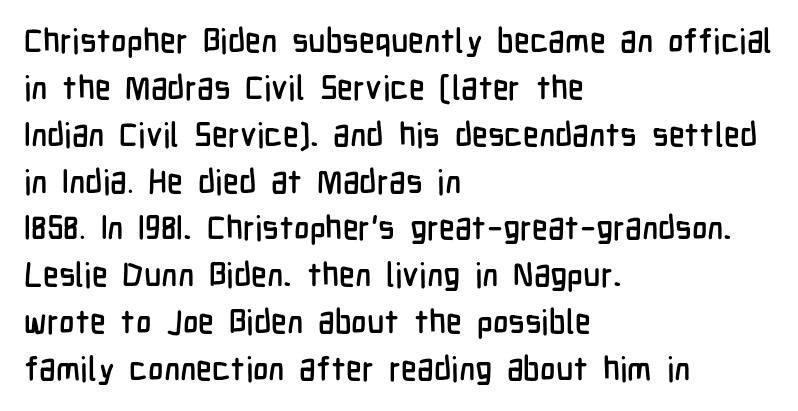
The gap between lines stays unmarked. These lines are set flush left with a ragged right edge. Summary of vertical rhythm: regular, with standard interline spacing. Think of a printed novel: that variable character pitch is what you see here.
